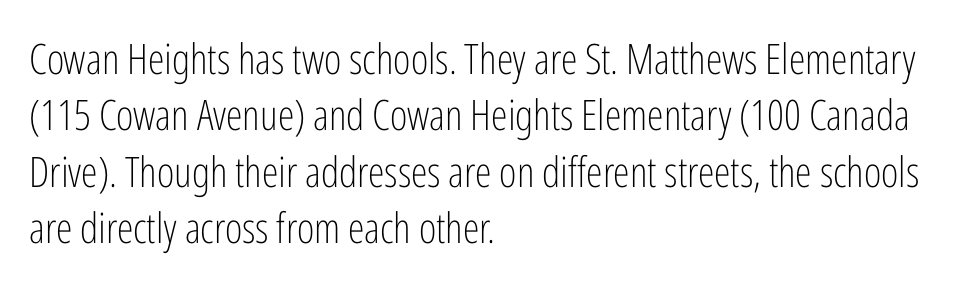
The image shows 42 px light, condensed sans-serif type, upright; set left-aligned, normal line spacing (1.34x), normal letter spacing, not underlined; low stroke contrast and a medium x-height.
